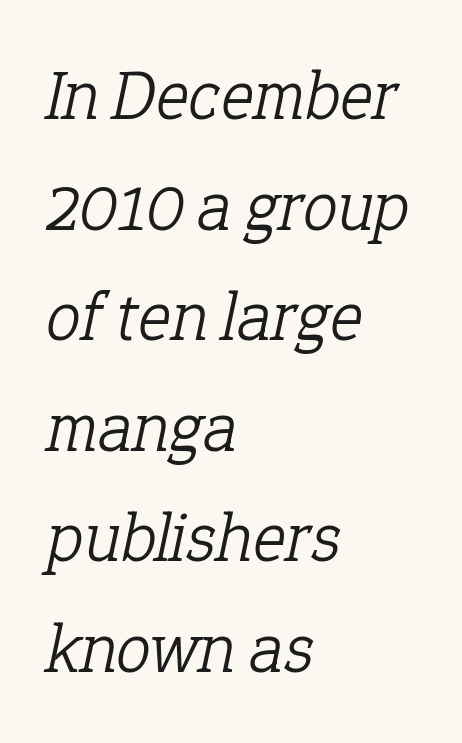
Q: Is the text bold? A: No.
Q: Is the text italic (slanted)? A: Yes, it leans right by about 12 degrees.
Q: Is the typeface a serif or a sans-serif typeface? A: Serif.
Q: Is the text underlined? A: No.
Q: How is the paragraph aligned? A: Left-aligned.
Q: Is the spacing between letters normal or unusually wide? A: Normal.
Q: Is the spacing between lines tight, normal or loose? A: Normal.
Q: Width (condensed, normal, or wide)? A: Normal.
Q: Stroke contrast? A: Low.
Q: x-height? A: Medium.
Q: Monospaced? A: No.
